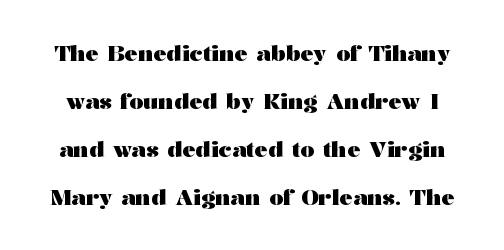
The image shows 22 px bold type, upright; set loose line spacing (2.18x), normal letter spacing, not underlined.
